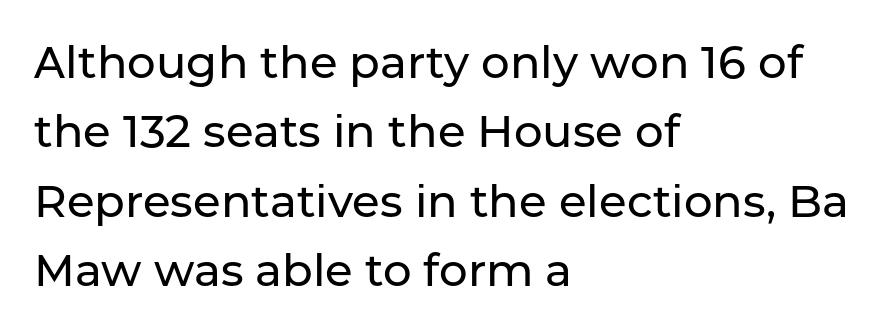
The image shows 45 px sans-serif type, upright; set left-aligned, normal line spacing (1.54x), normal letter spacing, not underlined; low stroke contrast and a medium x-height.
